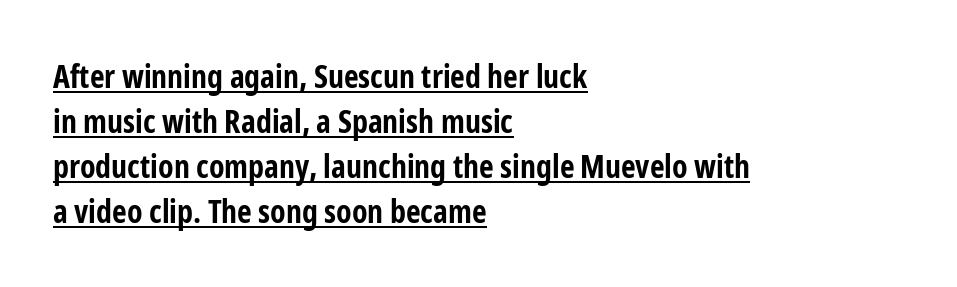
The sample's only ornament is a line tracing under the words. The passage shown stacks its lines at a standard gap. Proportional: the letters do not fall into vertical columns. Inter-character spacing is left at the font's built-in metrics.
